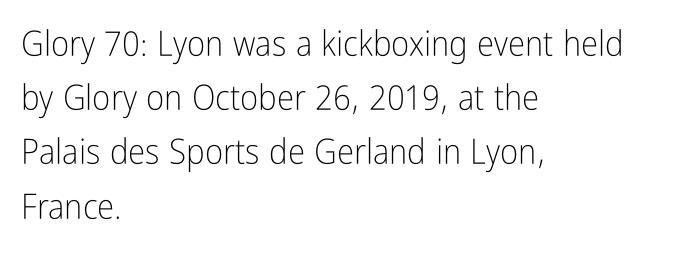
Q: Is the text bold? A: No.
Q: Is the text italic (slanted)? A: No, it is upright.
Q: Is the typeface a serif or a sans-serif typeface? A: Sans-serif.
Q: Is the text underlined? A: No.
Q: How is the paragraph aligned? A: Left-aligned.
Q: Is the spacing between letters normal or unusually wide? A: Normal.
Q: Is the spacing between lines tight, normal or loose? A: Normal.
Q: Width (condensed, normal, or wide)? A: Condensed.
Q: Stroke contrast? A: Low.
Q: x-height? A: Medium.
Q: Monospaced? A: No.
